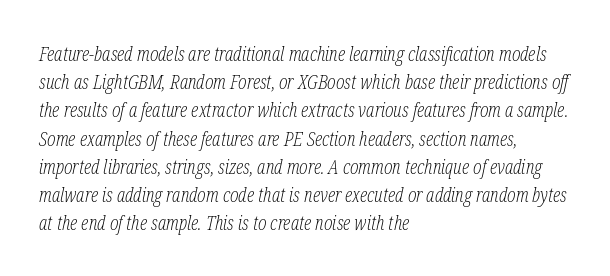
Plain, unruled lines of type. Horizontal bands of white between lines are of average thickness. What stands out about the letter spacing? Nothing — it is the standard amount. Posture: slanted.
